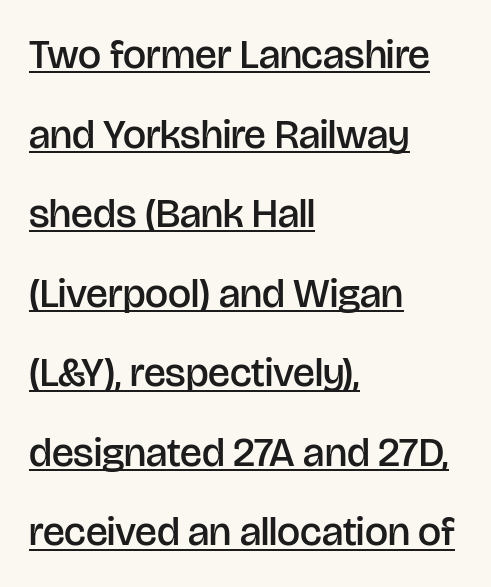
{"serif": "no", "italic": "no", "bold": "semi", "weight": "semibold", "width": "normal", "stroke_contrast": "low", "x_height": "large", "monospaced": "no", "underline": "yes", "align": "left", "line_spacing": "loose", "line_spacing_ratio": 1.94, "letter_spacing": "normal", "letter_spacing_em": 0.0, "glyph_px": 41}
